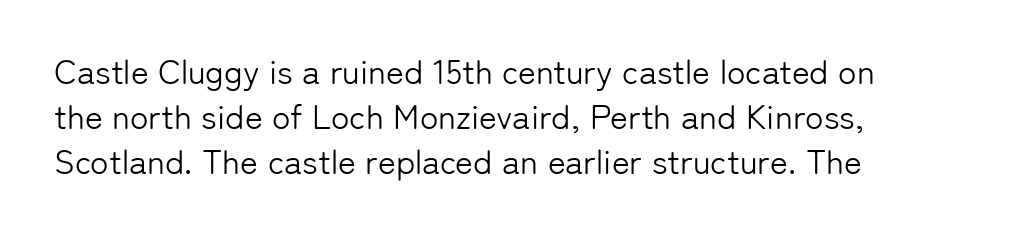
The image shows 34 px light sans-serif type, upright; set left-aligned, normal line spacing (1.33x), normal letter spacing, not underlined; low stroke contrast and a medium x-height.
